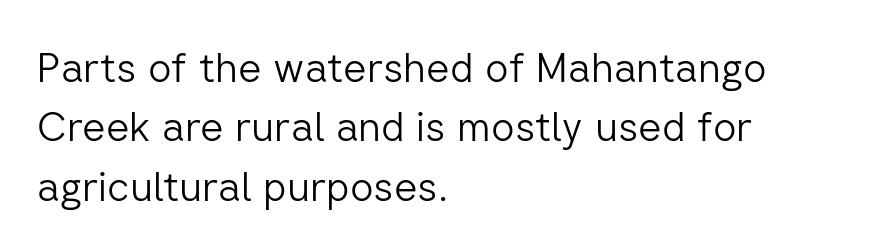
Q: Is the text bold? A: No.
Q: Is the text italic (slanted)? A: No, it is upright.
Q: Is the typeface a serif or a sans-serif typeface? A: Sans-serif.
Q: Is the text underlined? A: No.
Q: How is the paragraph aligned? A: Left-aligned.
Q: Is the spacing between letters normal or unusually wide? A: Normal.
Q: Is the spacing between lines tight, normal or loose? A: Normal.
Q: Width (condensed, normal, or wide)? A: Normal.
Q: Stroke contrast? A: Low.
Q: x-height? A: Medium.
Q: Monospaced? A: No.
